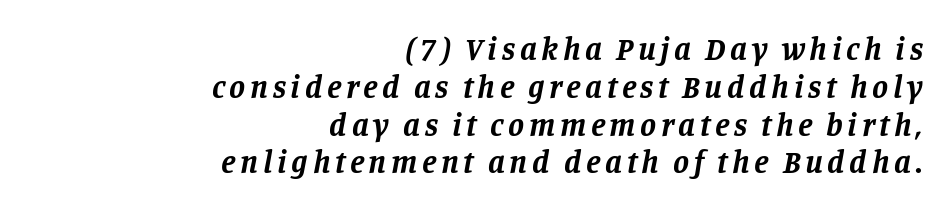
The image shows 32 px bold serif type, italic (leaning right); set right-aligned, line spacing 1.18x, not underlined; low stroke contrast and a large x-height.
